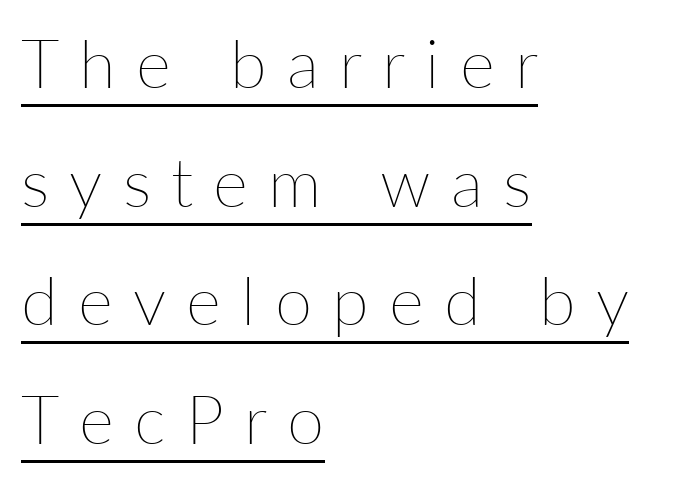
Q: Is the text bold? A: No.
Q: Is the text italic (slanted)? A: No, it is upright.
Q: Is the text underlined? A: Yes.
Q: How is the paragraph aligned? A: Left-aligned.
Q: Is the spacing between letters normal or unusually wide? A: Unusually wide.
Q: Width (condensed, normal, or wide)? A: Normal.
Q: Stroke contrast? A: Low.
Q: x-height? A: Medium.
Q: Monospaced? A: No.
